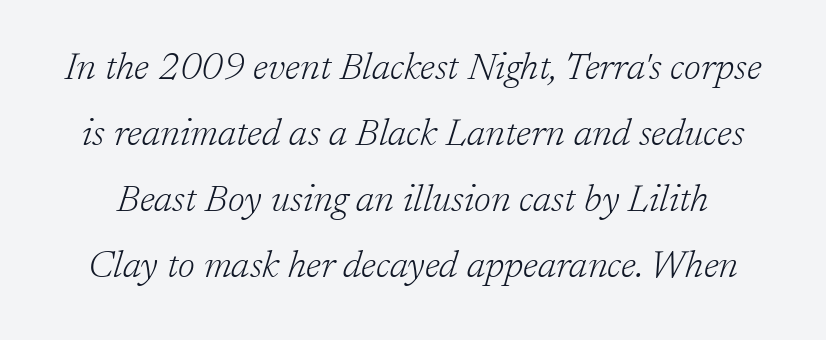
The string is rendered with underlining switched off. Check where the strokes stop: tiny serifs finish them off. The passage shown leans; its letterforms are oblique. Counters stay open thanks to moderate or lighter strokes. Does extra space separate the letters? No, they use regular spacing.
